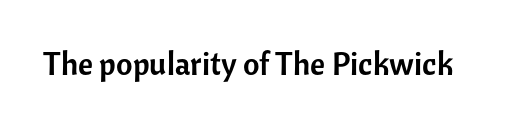
{"serif": "no", "italic": "no", "width": "normal", "stroke_contrast": "low", "x_height": "medium", "monospaced": "no", "underline": "no", "letter_spacing": "normal", "letter_spacing_em": 0.0, "glyph_px": 32}
